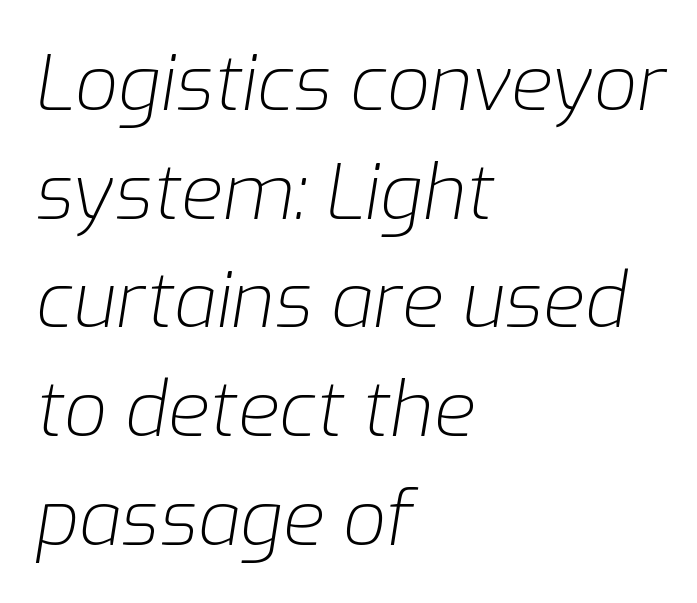
Q: Is the text bold? A: No.
Q: Is the text italic (slanted)? A: Yes, it leans right by about 9 degrees.
Q: Is the text underlined? A: No.
Q: How is the paragraph aligned? A: Left-aligned.
Q: Is the spacing between letters normal or unusually wide? A: Normal.
Q: Is the spacing between lines tight, normal or loose? A: Normal.
Q: Width (condensed, normal, or wide)? A: Normal.
Q: Stroke contrast? A: Low.
Q: x-height? A: Medium.
Q: Monospaced? A: No.
